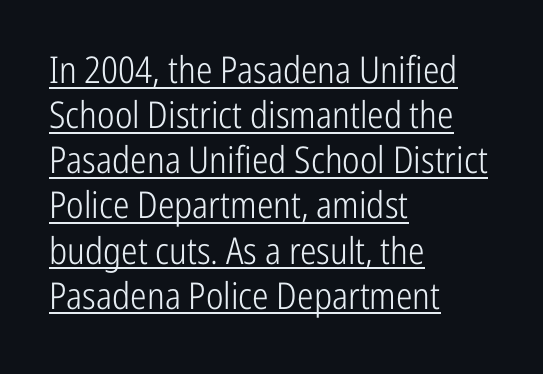
The type is set solid horizontally, with unmodified tracking. Is this a fixed-width face? No — the glyphs have proportional, varying widths. Underlined type. Leftover space on each line is placed entirely after the last word. A sans-serif font was chosen for this passage.
